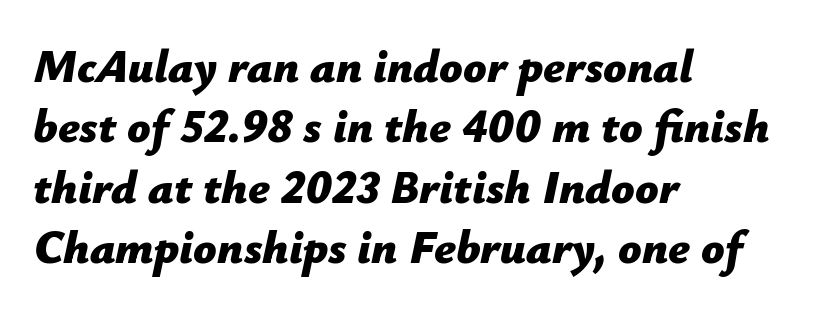
The image shows 46 px bold type, italic (leaning right); set left-aligned, normal line spacing (1.31x), normal letter spacing, not underlined; low stroke contrast and a medium x-height.
